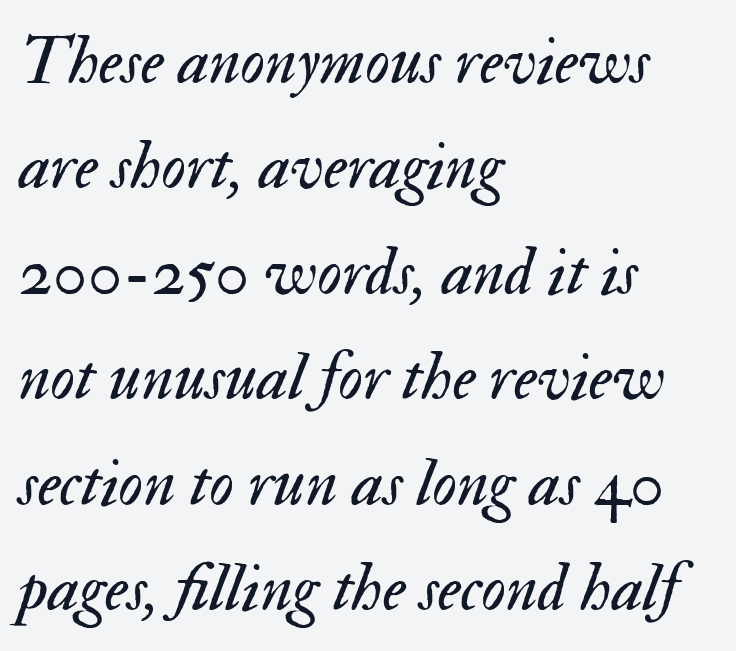
Q: Is the text bold? A: No.
Q: Is the text italic (slanted)? A: Yes, it leans right by about 17 degrees.
Q: Is the text underlined? A: No.
Q: How is the paragraph aligned? A: Left-aligned.
Q: Is the spacing between letters normal or unusually wide? A: Normal.
Q: Is the spacing between lines tight, normal or loose? A: Normal.
Q: Width (condensed, normal, or wide)? A: Normal.
Q: Stroke contrast? A: Medium.
Q: x-height? A: Small.
Q: Monospaced? A: No.
